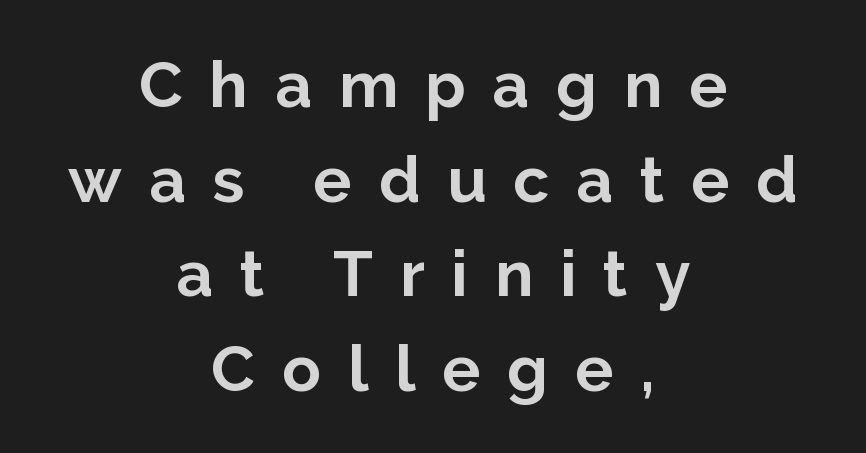
Someone cranked the tracking dial way up on this one. Glance below the letters and you will spot only blank space. Think of a printed novel: that variable character pitch is what you see here. Notice how the passage keeps no hard edge, just a central spine. Is there any slant? The stems are plumb. The leading is moderate, giving the passage an even texture.
